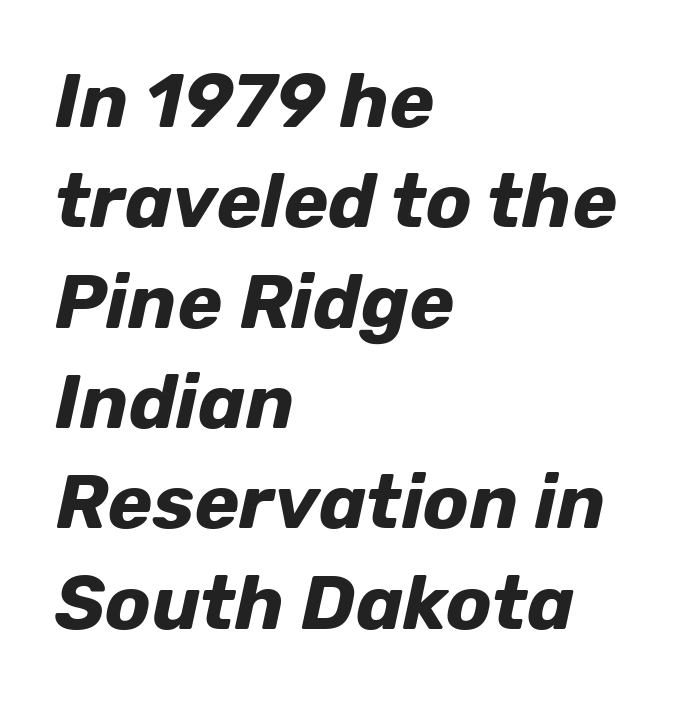
{"italic": "yes", "lean": "right", "slant_degrees": 12, "bold": "yes", "weight": "bold", "width": "normal", "stroke_contrast": "low", "x_height": "medium", "monospaced": "no", "underline": "no", "align": "left", "line_spacing": "normal", "line_spacing_ratio": 1.32, "letter_spacing": "normal", "letter_spacing_em": 0.0, "glyph_px": 76}
